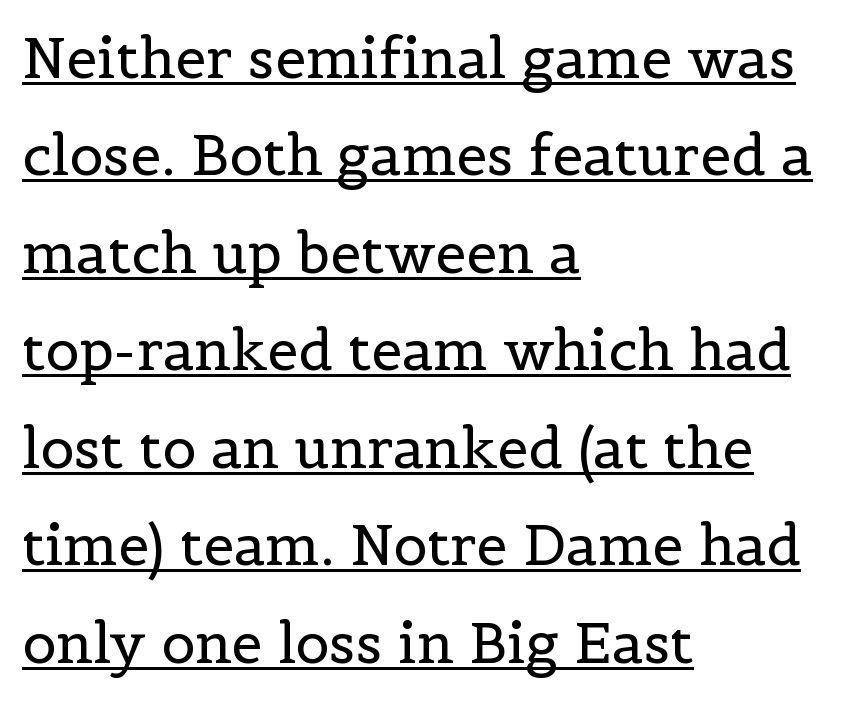
{"serif": "yes", "italic": "no", "bold": "no", "weight": "regular", "width": "normal", "x_height": "medium", "monospaced": "no", "underline": "yes", "align": "left", "line_spacing_ratio": 1.74, "letter_spacing": "normal", "letter_spacing_em": 0.0, "glyph_px": 56}
